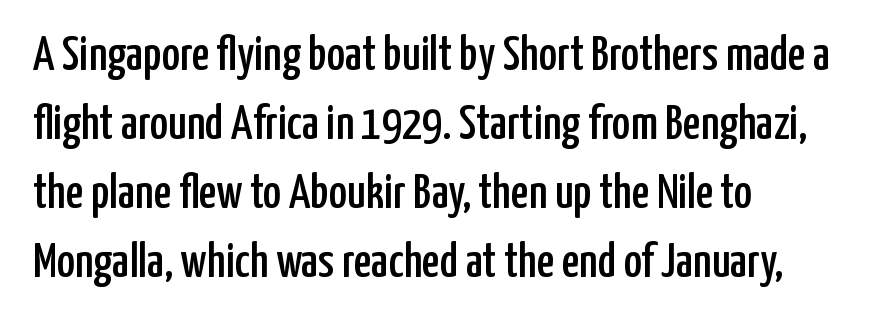
Each letter keeps its own natural width here, so spacing adapts to shape. A roman cut, with each character standing at attention. Line starts are locked; line ends wander. Unlike a traditional serif, this face leaves its strokes unadorned. In terms of letterspacing, this is plain default setting.
